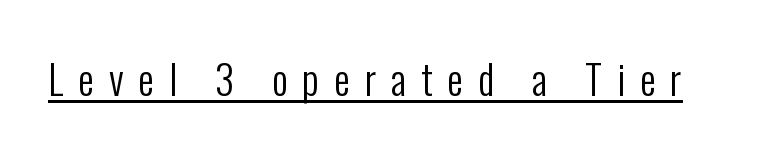
{"serif": "no", "italic": "no", "bold": "no", "weight": "regular", "width": "condensed", "stroke_contrast": "low", "x_height": "medium", "monospaced": "no", "underline": "yes", "letter_spacing": "wide", "letter_spacing_em": 0.37, "glyph_px": 40}
